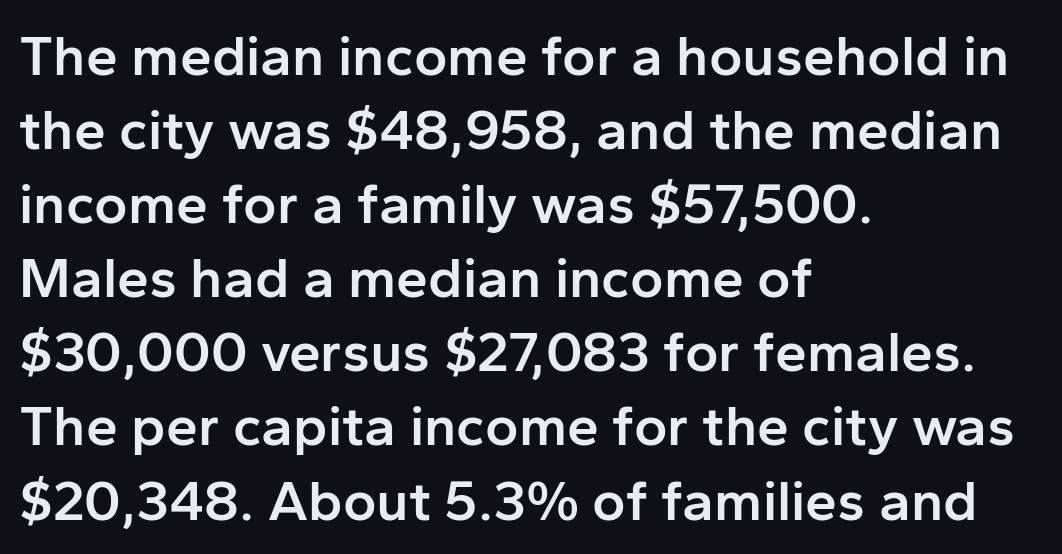
{"serif": "no", "italic": "no", "bold": "semi", "weight": "semibold", "width": "normal", "stroke_contrast": "low", "x_height": "medium", "monospaced": "no", "underline": "no", "align": "left", "line_spacing": "normal", "line_spacing_ratio": 1.3, "letter_spacing": "normal", "letter_spacing_em": 0.0, "glyph_px": 57}
